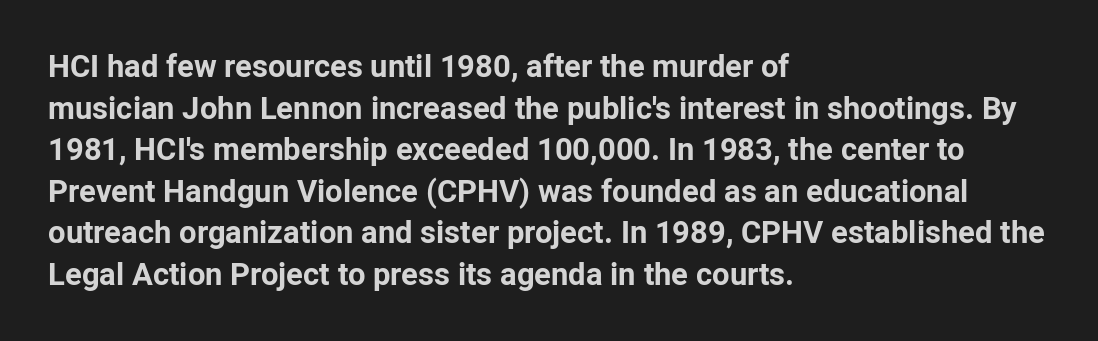
{"serif": "no", "italic": "no", "bold": "yes", "weight": "bold", "width": "normal", "stroke_contrast": "low", "x_height": "medium", "monospaced": "no", "underline": "no", "align": "left", "line_spacing": "normal", "line_spacing_ratio": 1.34, "letter_spacing": "normal", "letter_spacing_em": 0.0, "glyph_px": 31}
